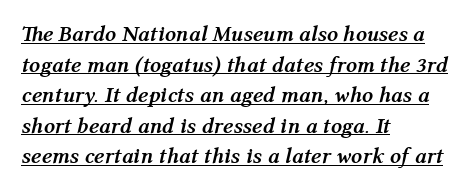
{"italic": "yes", "lean": "right", "slant_degrees": 12, "bold": "yes", "underline": "yes", "align": "left", "line_spacing": "normal", "line_spacing_ratio": 1.39, "letter_spacing": "normal", "letter_spacing_em": 0.0, "glyph_px": 22}
